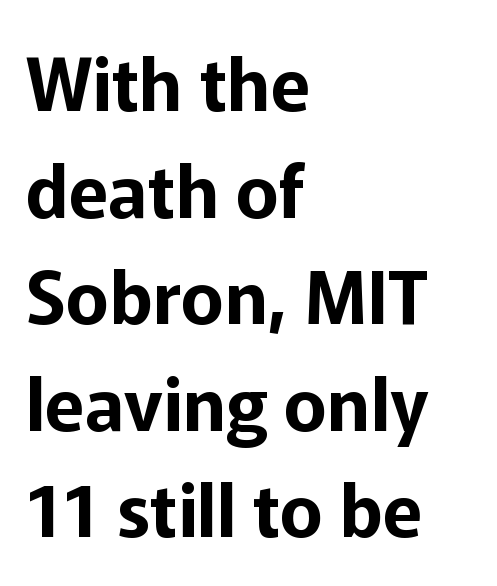
{"serif": "no", "italic": "no", "width": "normal", "stroke_contrast": "low", "x_height": "medium", "monospaced": "no", "underline": "no", "align": "left", "line_spacing": "normal", "line_spacing_ratio": 1.46, "letter_spacing": "normal", "letter_spacing_em": 0.0, "glyph_px": 73}
